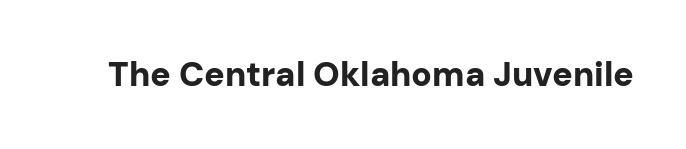
The image shows 34 px bold sans-serif type, upright; set normal letter spacing, not underlined; low stroke contrast and a medium x-height.
